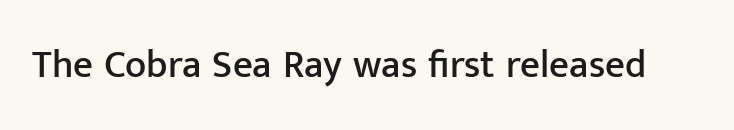
{"serif": "no", "italic": "no", "width": "normal", "stroke_contrast": "low", "x_height": "medium", "monospaced": "no", "underline": "no", "letter_spacing": "normal", "letter_spacing_em": 0.0, "glyph_px": 39}
